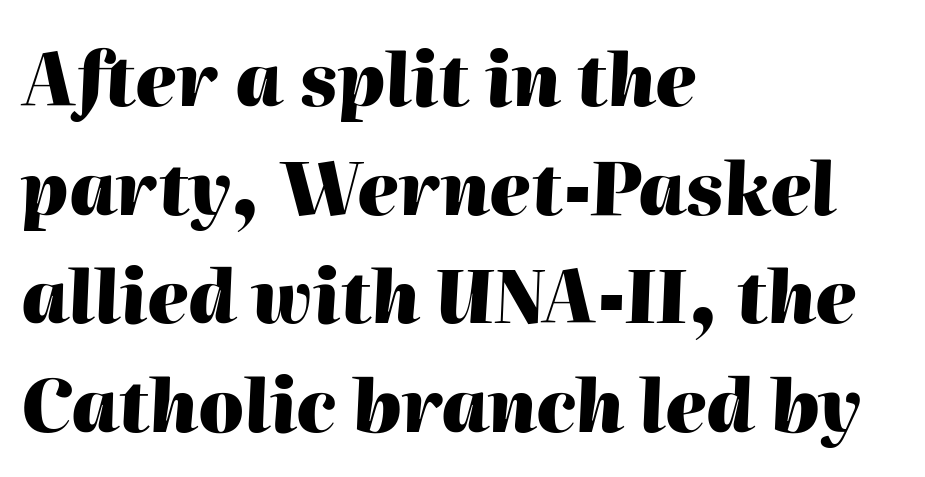
The image shows 72 px heavy type, italic (leaning right); set left-aligned, normal line spacing (1.51x), normal letter spacing, not underlined; high stroke contrast and a medium x-height.
